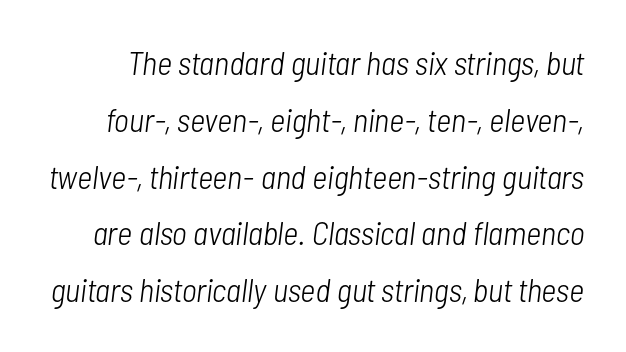
Q: Is the text bold? A: No.
Q: Is the text italic (slanted)? A: Yes, it leans right by about 7 degrees.
Q: Is the text underlined? A: No.
Q: Is the spacing between letters normal or unusually wide? A: Normal.
Q: Width (condensed, normal, or wide)? A: Condensed.
Q: Stroke contrast? A: Low.
Q: x-height? A: Medium.
Q: Monospaced? A: No.
